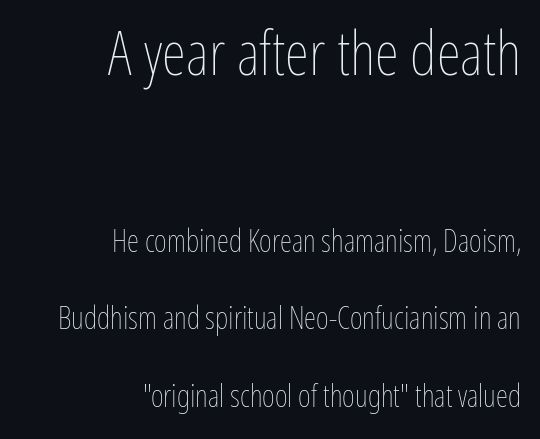
Q: Is the text bold? A: No.
Q: Is the text italic (slanted)? A: No, it is upright.
Q: Is the text underlined? A: No.
Q: How is the paragraph aligned? A: Right-aligned.
Q: Is the spacing between letters normal or unusually wide? A: Normal.
Q: Is the spacing between lines tight, normal or loose? A: Loose.
Q: Which block of text is set in a larger size, the first (top) or the second (bottom)? A: The first (top) one.
Q: Width (condensed, normal, or wide)? A: Condensed.
Q: Stroke contrast? A: Low.
Q: x-height? A: Medium.
Q: Monospaced? A: No.
